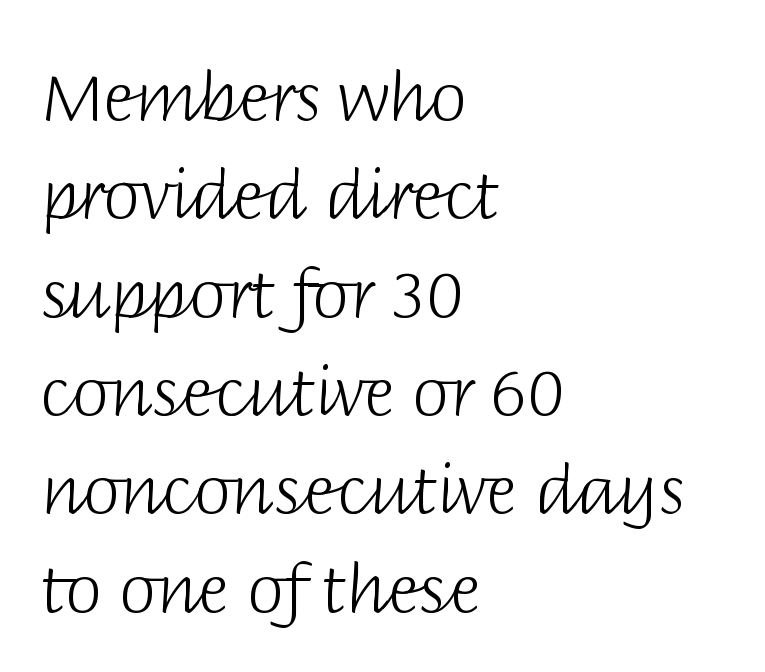
{"serif": "no", "italic": "no", "bold": "no", "weight": "light", "width": "normal", "stroke_contrast": "low", "x_height": "large", "monospaced": "no", "underline": "no", "align": "left", "line_spacing": "normal", "line_spacing_ratio": 1.49, "letter_spacing": "normal", "letter_spacing_em": 0.0, "glyph_px": 66}
